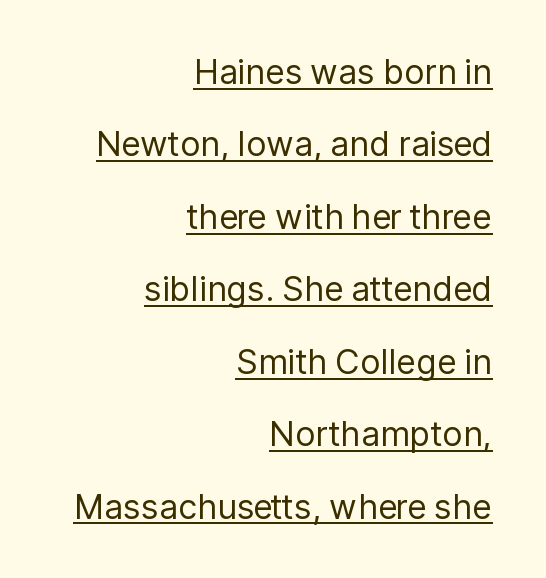
Q: Is the text bold? A: No.
Q: Is the text italic (slanted)? A: No, it is upright.
Q: Is the typeface a serif or a sans-serif typeface? A: Sans-serif.
Q: Is the text underlined? A: Yes.
Q: How is the paragraph aligned? A: Right-aligned.
Q: Is the spacing between letters normal or unusually wide? A: Normal.
Q: Is the spacing between lines tight, normal or loose? A: Loose.
Q: Width (condensed, normal, or wide)? A: Normal.
Q: Stroke contrast? A: Low.
Q: x-height? A: Medium.
Q: Monospaced? A: No.
